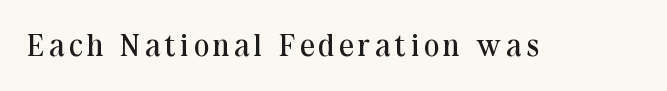
Q: Is the text bold? A: No.
Q: Is the text italic (slanted)? A: No, it is upright.
Q: Is the typeface a serif or a sans-serif typeface? A: Serif.
Q: Is the text underlined? A: No.
Q: Width (condensed, normal, or wide)? A: Normal.
Q: Stroke contrast? A: Medium.
Q: x-height? A: Medium.
Q: Monospaced? A: No.
